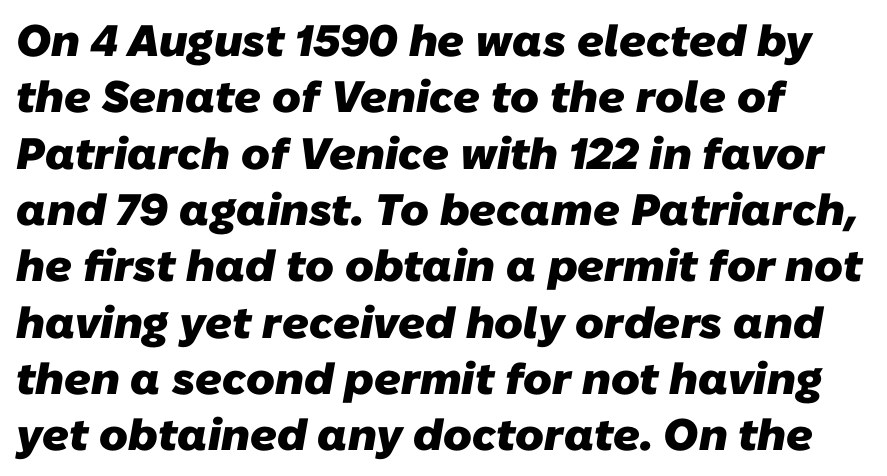
Serifs: no, the terminals of the letterforms are clean. Descender tails drop into unmarked territory. These lines keep a tight, regular rhythm from letter to letter. Which margin do the lines hug? The left one — the right edge is uneven. Each new line begins a customary step beneath the previous one. Character widths vary here, with narrow letters taking less room than wide ones.
